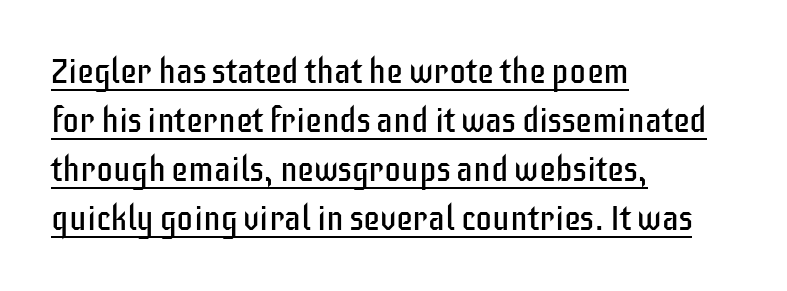
{"serif": "no", "italic": "no", "bold": "no", "weight": "regular", "width": "condensed", "stroke_contrast": "low", "x_height": "large", "monospaced": "no", "underline": "yes", "align": "left", "line_spacing": "normal", "line_spacing_ratio": 1.44, "letter_spacing": "normal", "letter_spacing_em": 0.0, "glyph_px": 34}
